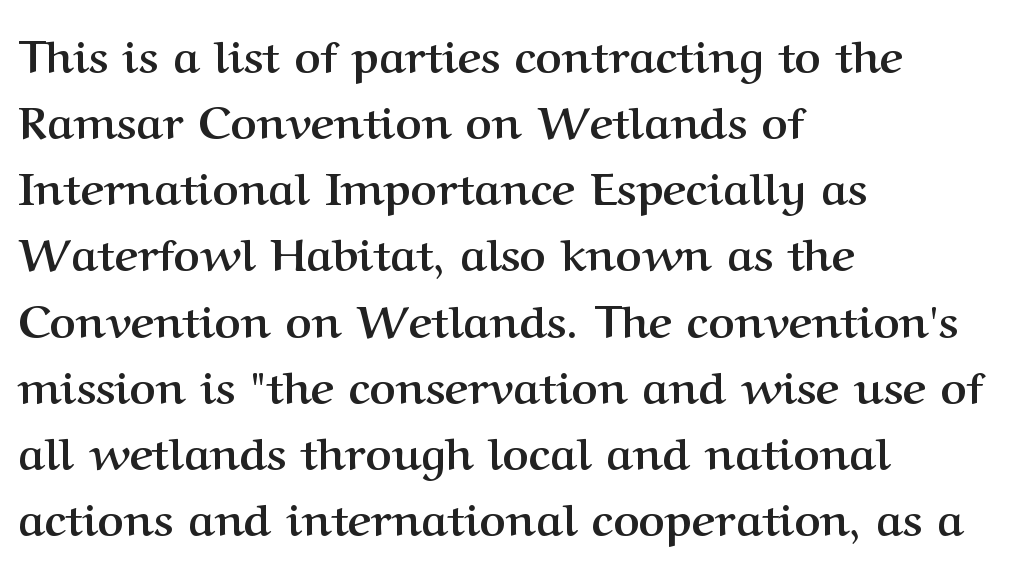
{"serif": "yes", "italic": "no", "bold": "yes", "weight": "semibold", "width": "normal", "stroke_contrast": "medium", "x_height": "medium", "monospaced": "no", "underline": "no", "align": "left", "line_spacing": "normal", "line_spacing_ratio": 1.47, "letter_spacing": "normal", "letter_spacing_em": 0.0, "glyph_px": 45}
